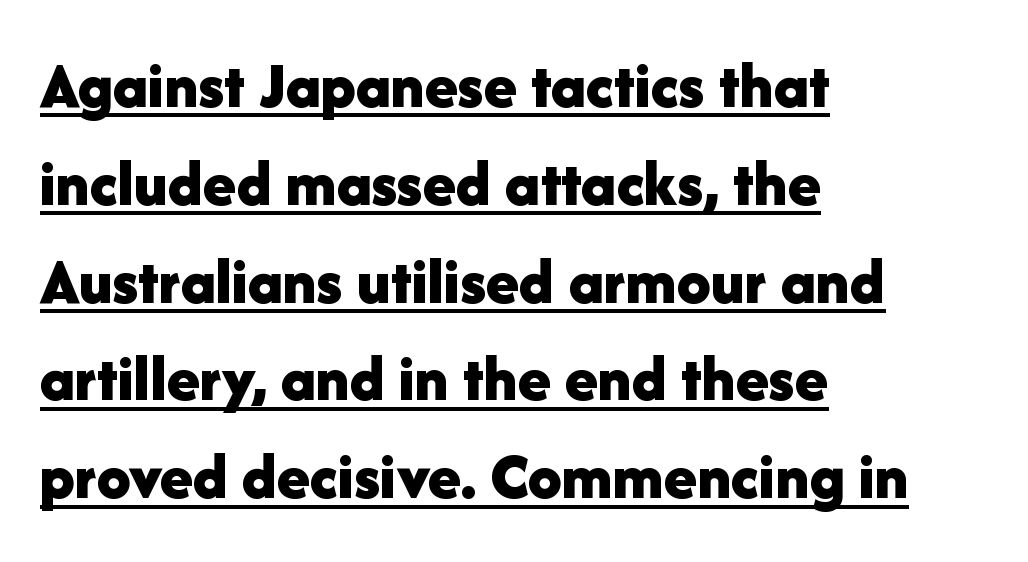
Q: Is the text bold? A: Yes.
Q: Is the text italic (slanted)? A: No, it is upright.
Q: Is the typeface a serif or a sans-serif typeface? A: Sans-serif.
Q: Is the text underlined? A: Yes.
Q: How is the paragraph aligned? A: Left-aligned.
Q: Is the spacing between letters normal or unusually wide? A: Normal.
Q: Is the spacing between lines tight, normal or loose? A: Normal.
Q: Width (condensed, normal, or wide)? A: Normal.
Q: Stroke contrast? A: Low.
Q: x-height? A: Medium.
Q: Monospaced? A: No.
